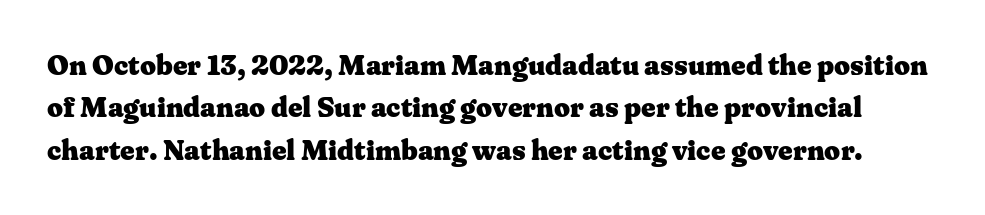
Q: Is the text bold? A: Yes.
Q: Is the text italic (slanted)? A: No, it is upright.
Q: Is the typeface a serif or a sans-serif typeface? A: Serif.
Q: Is the text underlined? A: No.
Q: Is the spacing between letters normal or unusually wide? A: Normal.
Q: Is the spacing between lines tight, normal or loose? A: Normal.
Q: Width (condensed, normal, or wide)? A: Wide.
Q: Stroke contrast? A: Medium.
Q: x-height? A: Medium.
Q: Monospaced? A: No.
